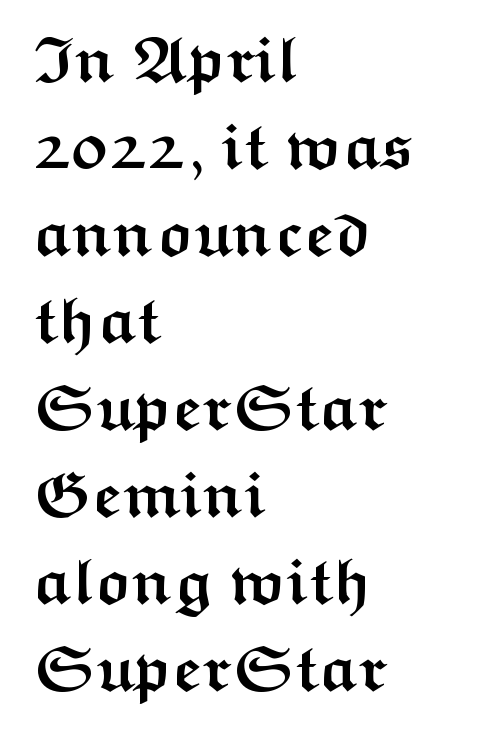
The designer left line spacing at the default. A typesetter would call this proportional, since set widths differ per character. Visually the block forms a straight wall on the left and a jagged coastline on the right. Spacing between characters is what you'd get straight out of the box. Unlike a traditional serif, this face leaves its strokes unadorned. Style check: upright.
